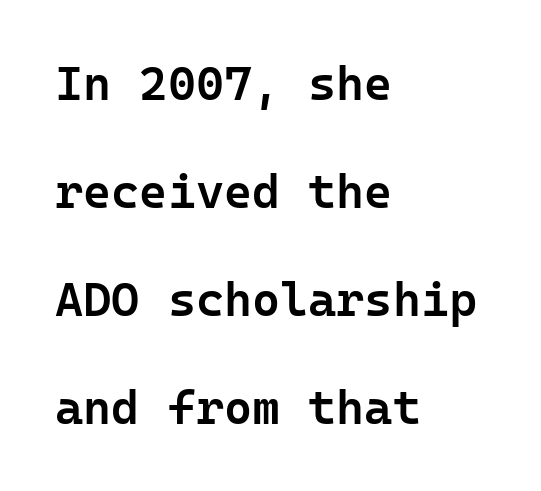
{"serif": "no", "italic": "no", "bold": "semi", "weight": "semibold", "width": "normal", "stroke_contrast": "low", "x_height": "medium", "underline": "no", "align": "left", "line_spacing": "loose", "line_spacing_ratio": 2.25, "letter_spacing": "normal", "letter_spacing_em": 0.0, "glyph_px": 48}
